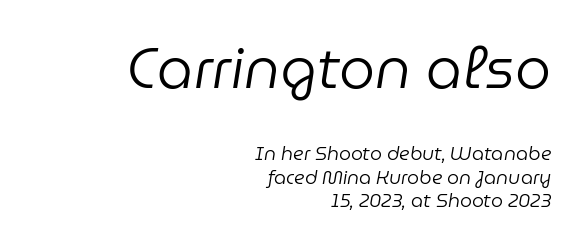
Q: Is the text bold? A: No.
Q: Is the text italic (slanted)? A: Yes, it leans right by about 9 degrees.
Q: Is the text underlined? A: No.
Q: How is the paragraph aligned? A: Right-aligned.
Q: Is the spacing between letters normal or unusually wide? A: Normal.
Q: Which block of text is set in a larger size, the first (top) or the second (bottom)? A: The first (top) one.
Q: Width (condensed, normal, or wide)? A: Normal.
Q: Stroke contrast? A: Low.
Q: x-height? A: Medium.
Q: Monospaced? A: No.
